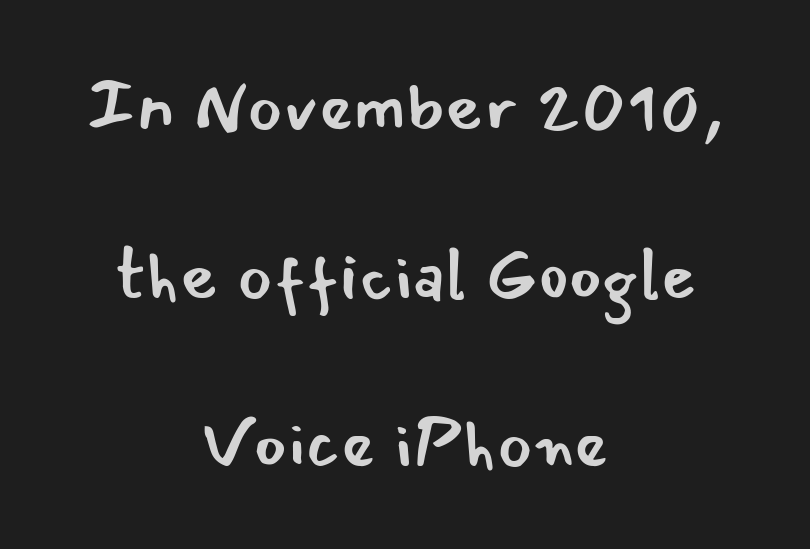
The image shows 73 px regular-weight sans-serif type, upright; set centered, loose line spacing (2.31x), normal letter spacing, not underlined; low stroke contrast and a small x-height.
